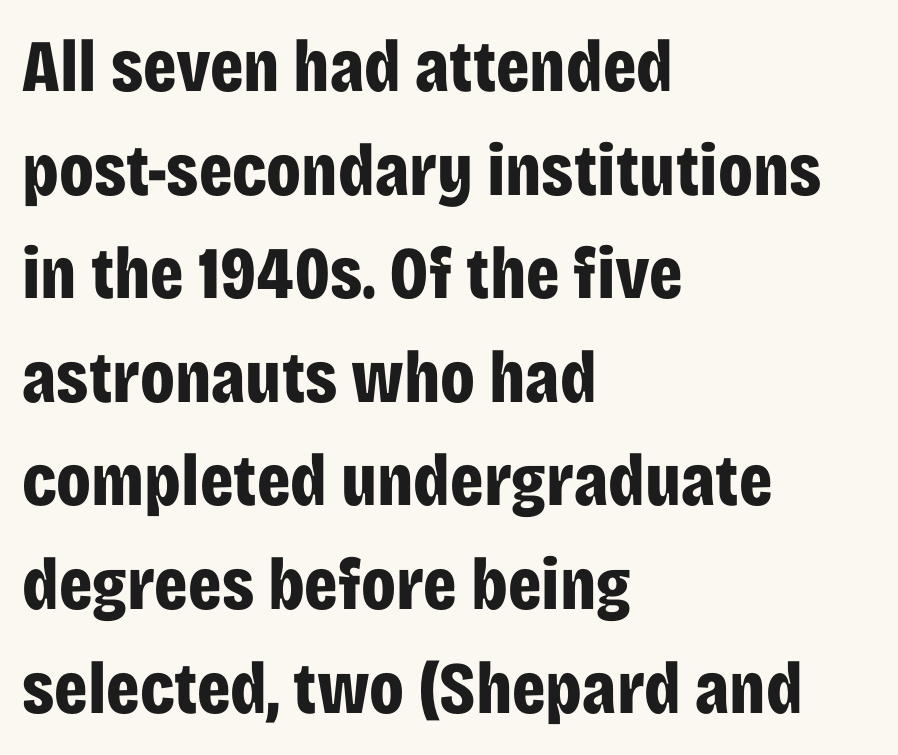
Q: Is the text bold? A: Yes.
Q: Is the text italic (slanted)? A: No, it is upright.
Q: Is the typeface a serif or a sans-serif typeface? A: Sans-serif.
Q: Is the text underlined? A: No.
Q: How is the paragraph aligned? A: Left-aligned.
Q: Is the spacing between letters normal or unusually wide? A: Normal.
Q: Is the spacing between lines tight, normal or loose? A: Normal.
Q: Width (condensed, normal, or wide)? A: Condensed.
Q: Stroke contrast? A: Low.
Q: x-height? A: Large.
Q: Monospaced? A: No.
